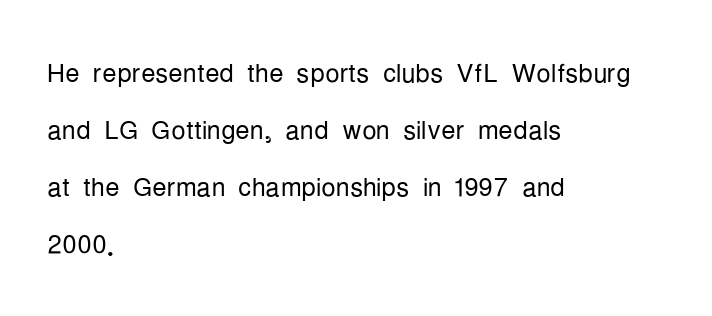
The image shows 36 px light, condensed sans-serif type, upright; set left-aligned, normal line spacing (1.58x), normal letter spacing, not underlined; low stroke contrast and a medium x-height.
